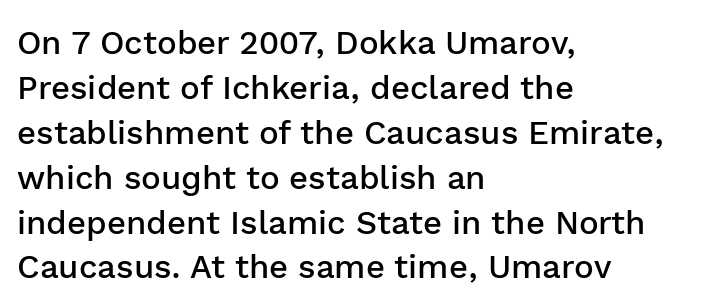
{"serif": "no", "italic": "no", "bold": "semi", "weight": "semibold", "width": "normal", "stroke_contrast": "low", "x_height": "medium", "monospaced": "no", "underline": "no", "align": "left", "line_spacing": "normal", "line_spacing_ratio": 1.36, "letter_spacing": "normal", "letter_spacing_em": 0.0, "glyph_px": 33}
